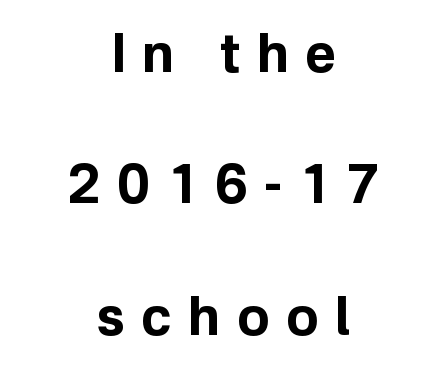
The image shows 53 px bold sans-serif type, upright; set centered, loose line spacing (2.48x), unusually wide letter spacing (+0.31 em), not underlined; low stroke contrast and a medium x-height.
